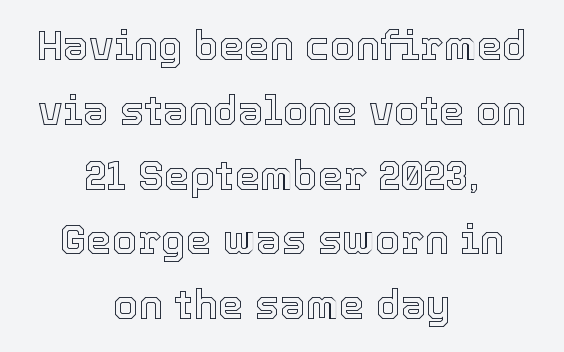
{"italic": "no", "width": "normal", "x_height": "medium", "monospaced": "no", "underline": "no", "align": "center", "line_spacing": "normal", "line_spacing_ratio": 1.58, "letter_spacing": "normal", "letter_spacing_em": 0.0, "glyph_px": 41}
